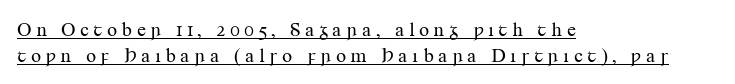
The image shows 20 px text type, upright; set left-aligned, normal line spacing (1.3x), unusually wide letter spacing (+0.21 em), underlined.
